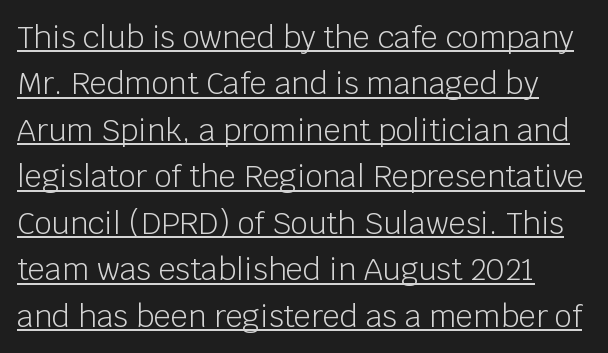
Q: Is the text bold? A: No.
Q: Is the text italic (slanted)? A: No, it is upright.
Q: Is the typeface a serif or a sans-serif typeface? A: Sans-serif.
Q: Is the text underlined? A: Yes.
Q: Is the spacing between letters normal or unusually wide? A: Normal.
Q: Is the spacing between lines tight, normal or loose? A: Normal.
Q: Width (condensed, normal, or wide)? A: Normal.
Q: Stroke contrast? A: Low.
Q: x-height? A: Large.
Q: Monospaced? A: No.
